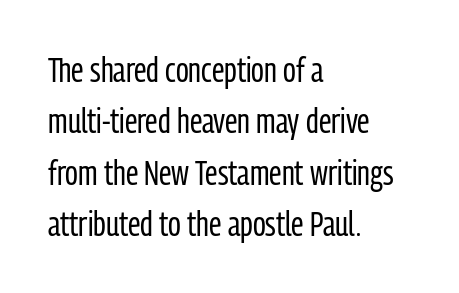
Compared with a typical body face, this is equally light or lighter still. What's the leading like? Ordinary, nothing unusual. Between one letter and the next there's only the usual sliver of space. Every row of glyphs begins at an identical x-position on the left.
